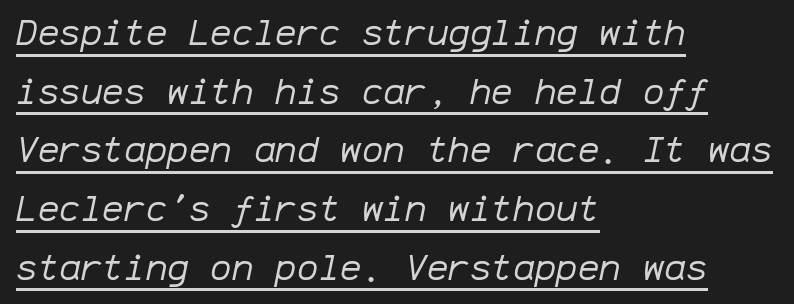
{"italic": "yes", "lean": "right", "slant_degrees": 12, "bold": "no", "weight": "regular", "width": "normal", "stroke_contrast": "low", "x_height": "medium", "monospaced": "yes", "underline": "yes", "align": "left", "line_spacing": "normal", "line_spacing_ratio": 1.63, "letter_spacing": "normal", "letter_spacing_em": 0.0, "glyph_px": 36}
